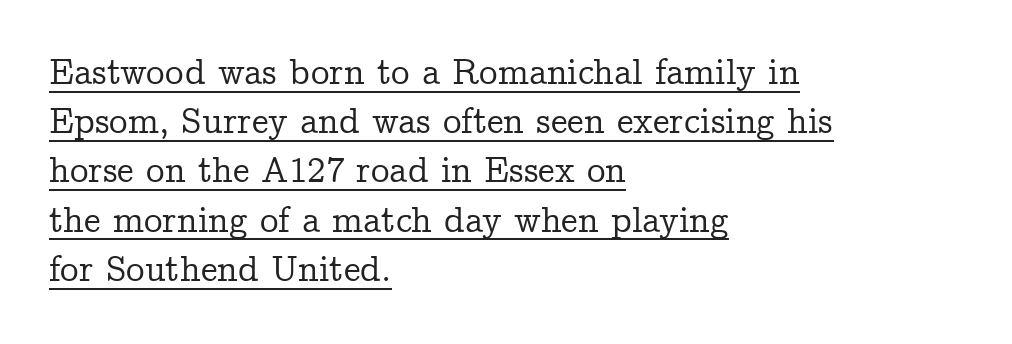
The image shows 37 px serif type, upright; set left-aligned, normal line spacing (1.33x), normal letter spacing, underlined; low stroke contrast and a medium x-height.
